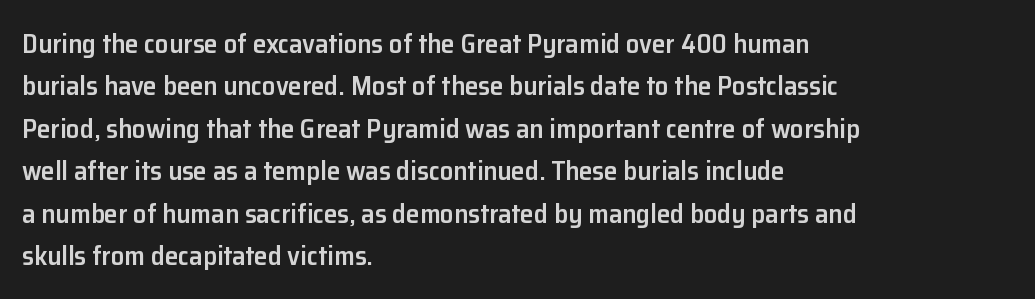
{"italic": "no", "bold": "semi", "underline": "no", "align": "left", "line_spacing": "normal", "line_spacing_ratio": 1.57, "letter_spacing": "normal", "letter_spacing_em": 0.0, "glyph_px": 27}
